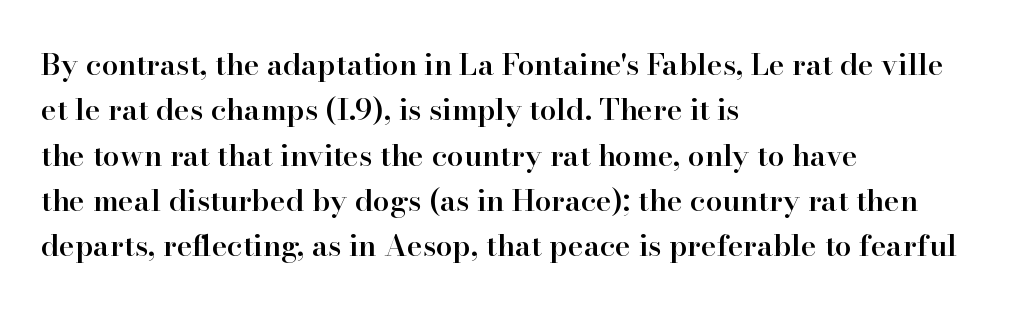
{"serif": "yes", "italic": "no", "bold": "semi", "weight": "semibold", "width": "normal", "stroke_contrast": "high", "x_height": "small", "monospaced": "no", "underline": "no", "align": "left", "line_spacing": "normal", "line_spacing_ratio": 1.51, "letter_spacing": "normal", "letter_spacing_em": 0.0, "glyph_px": 30}
